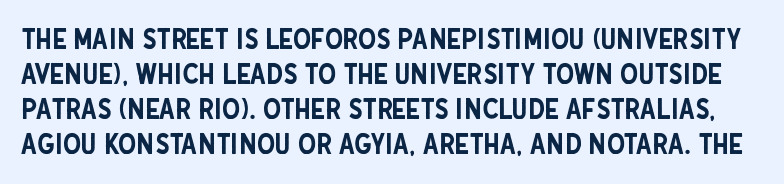
The image shows 29 px condensed sans-serif type, upright; set line spacing 1.21x, normal letter spacing, not underlined; low stroke contrast and a large x-height.
